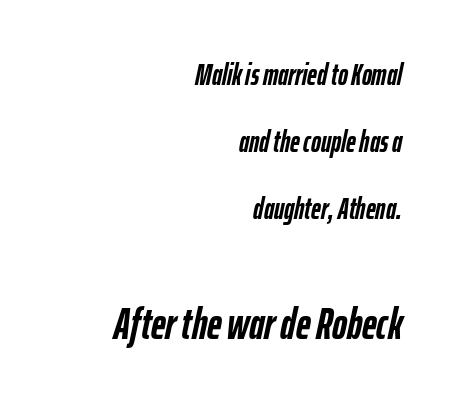
The image shows 45 px semibold, condensed type, italic (leaning right); set right-aligned, loose line spacing (2.23x), normal letter spacing, not underlined; the second (bottom) block is 1.5x larger; low stroke contrast and a medium x-height.
